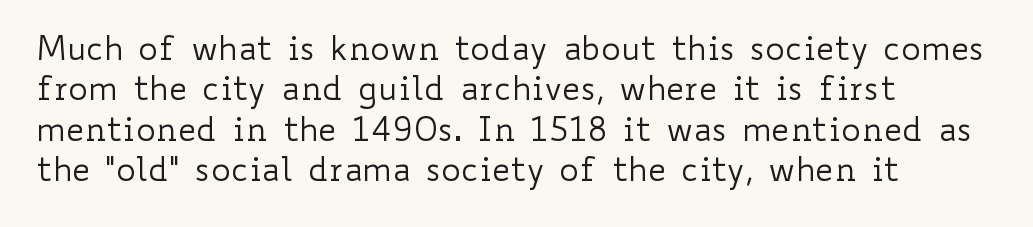
The image shows 33 px regular-weight, wide type, upright; set left-aligned, line spacing 1.22x, normal letter spacing, not underlined; low stroke contrast and a small x-height.
